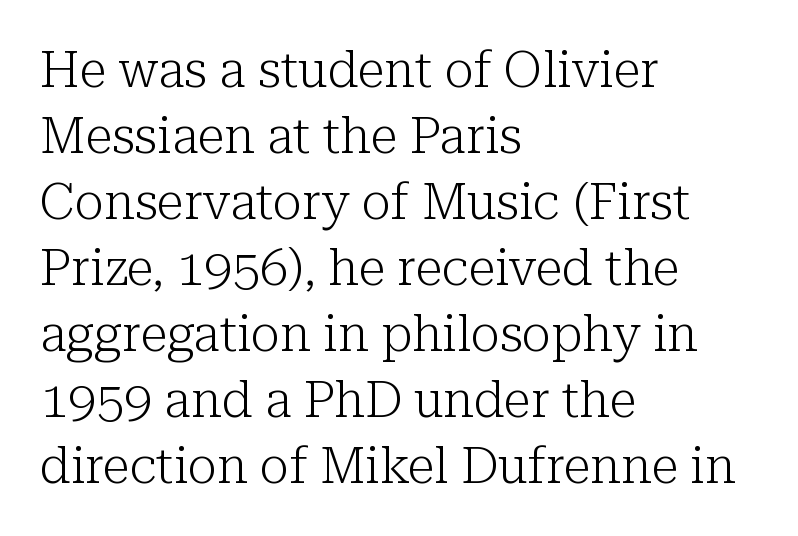
Q: Is the text bold? A: No.
Q: Is the text italic (slanted)? A: No, it is upright.
Q: Is the typeface a serif or a sans-serif typeface? A: Serif.
Q: Is the text underlined? A: No.
Q: How is the paragraph aligned? A: Left-aligned.
Q: Is the spacing between letters normal or unusually wide? A: Normal.
Q: Is the spacing between lines tight, normal or loose? A: Normal.
Q: Width (condensed, normal, or wide)? A: Normal.
Q: Stroke contrast? A: Low.
Q: x-height? A: Medium.
Q: Monospaced? A: No.
